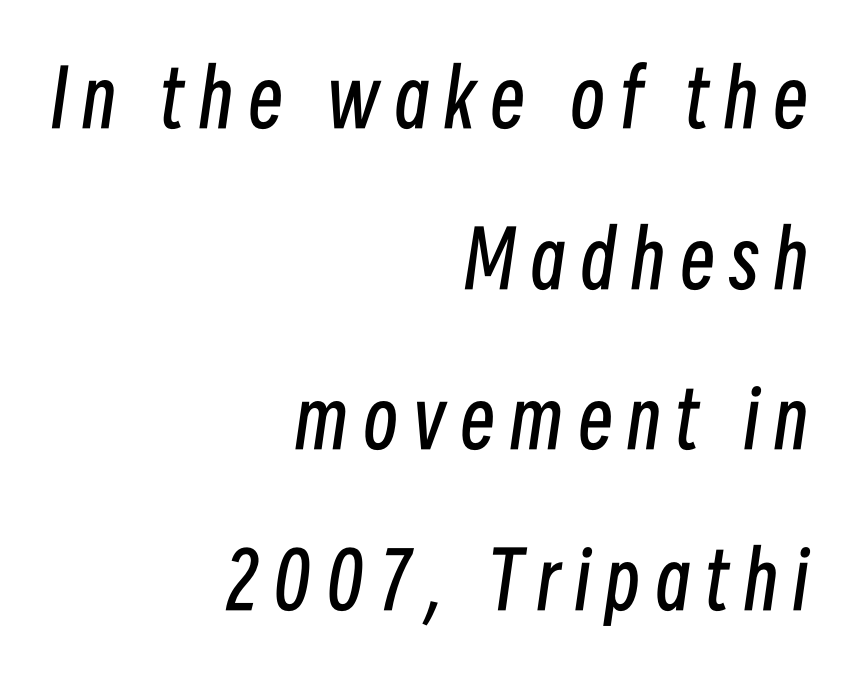
{"italic": "yes", "lean": "right", "slant_degrees": 8, "bold": "no", "weight": "regular", "width": "condensed", "stroke_contrast": "low", "x_height": "medium", "monospaced": "no", "underline": "no", "align": "right", "line_spacing": "loose", "line_spacing_ratio": 2.06, "glyph_px": 78}
